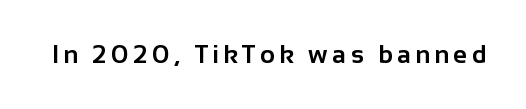
Weight check: bold — yes, fully. Ascenders rise straight up at ninety degrees. The string is rendered with underlining switched off.
